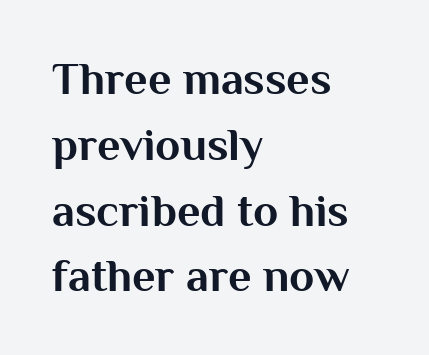
Check where the strokes stop: nothing finishes them off — pure sans. Compared with a centered layout, this one pins lines to the left instead. The baseline area is clear. How would I describe the line gaps? Plain and ordinary.
